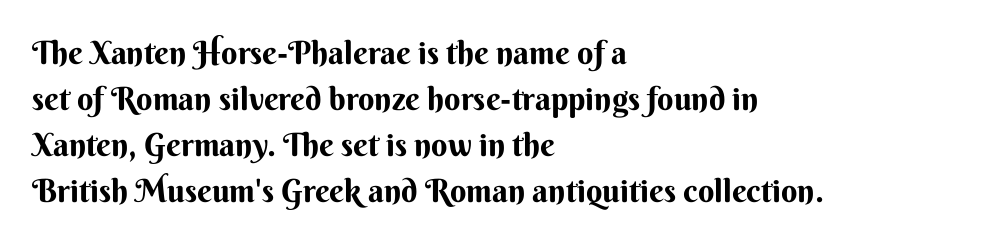
{"serif": "no", "italic": "no", "width": "normal", "stroke_contrast": "medium", "x_height": "small", "monospaced": "no", "underline": "no", "align": "left", "line_spacing": "normal", "line_spacing_ratio": 1.44, "letter_spacing": "normal", "letter_spacing_em": 0.0, "glyph_px": 32}
